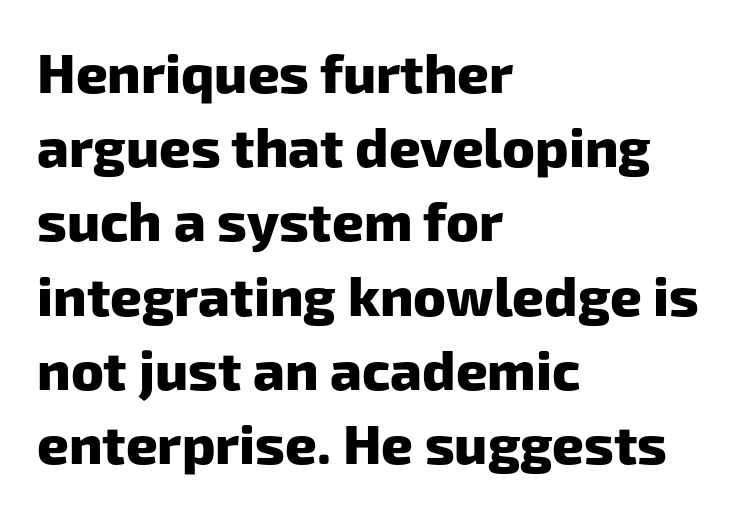
{"serif": "no", "bold": "yes", "weight": "heavy", "width": "normal", "stroke_contrast": "low", "x_height": "medium", "monospaced": "no", "underline": "no", "align": "left", "line_spacing": "normal", "line_spacing_ratio": 1.35, "letter_spacing": "normal", "letter_spacing_em": 0.0, "glyph_px": 55}
